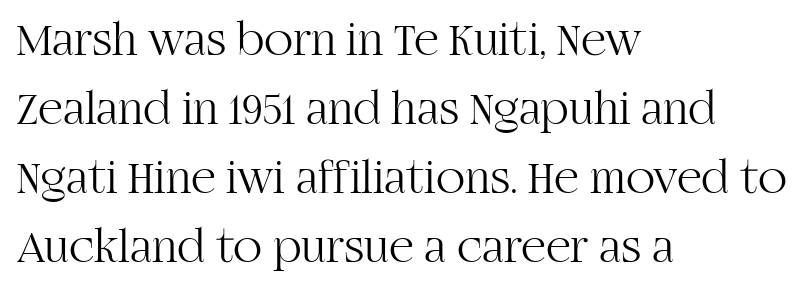
The image shows 48 px light serif type, upright; set left-aligned, normal line spacing (1.44x), normal letter spacing, not underlined; high stroke contrast and a large x-height.
